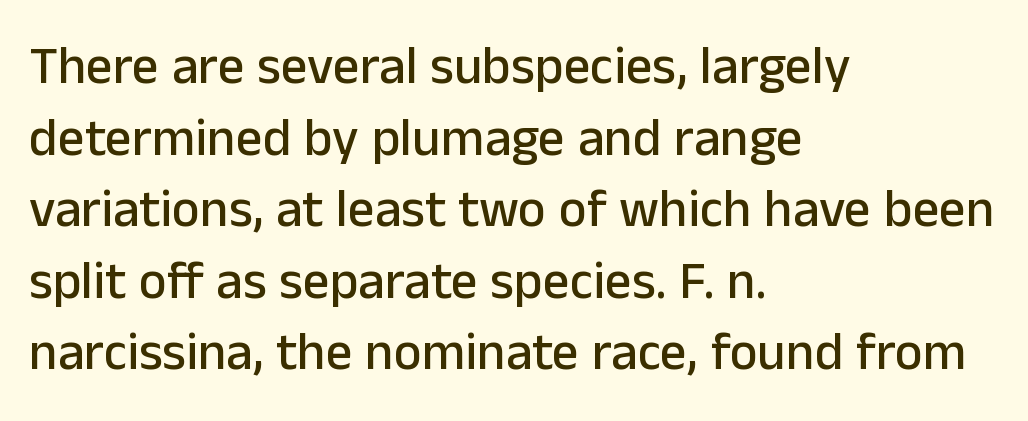
Character widths vary here, with narrow letters taking less room than wide ones. Font category for this specimen: sans-serif. It's the straight-up-and-down kind of type. These lines keep a tight, regular rhythm from letter to letter.
